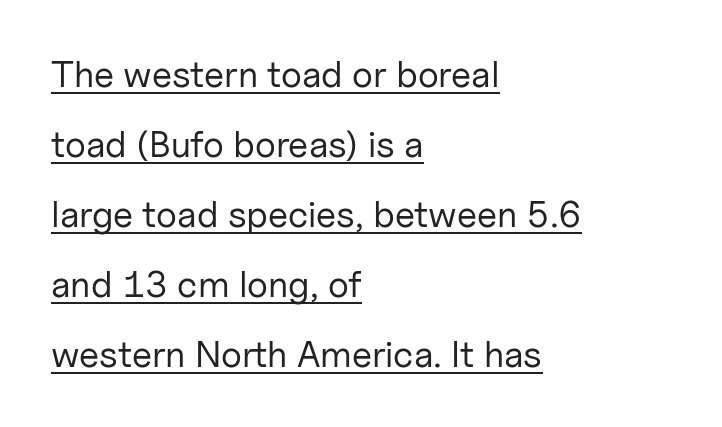
Look at the bottom of the vertical strokes: they stop flat, with no serifs. The typography opts for an upright posture over an oblique one. In designer terms, the underline attribute is active on this setting. The gaps between neighbouring characters are ordinary and unremarkable.
